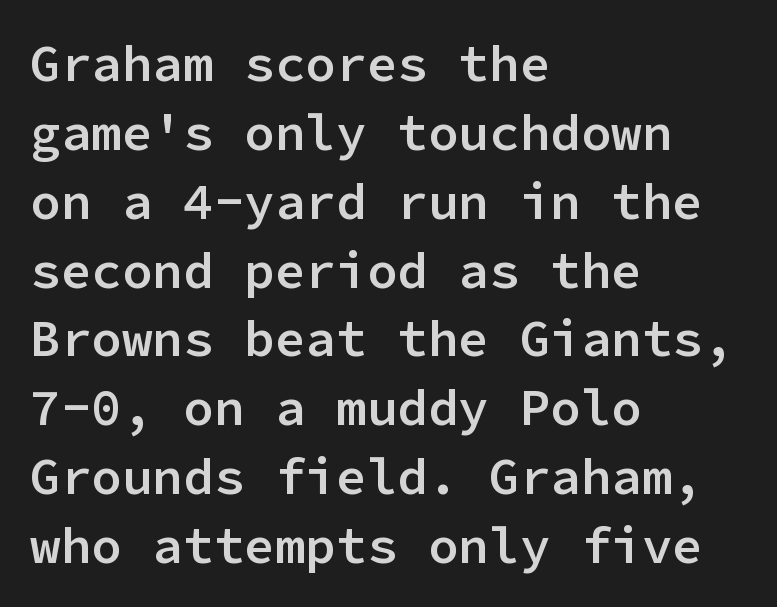
Set as a demibold, roughly 600 on the weight scale. This rendering leaves character spacing at its baseline value. Compared with typical paragraphs, the rows here are spaced about the same. Italic? Not at all — the glyphs are vertical. Line starts are locked; line ends wander.
